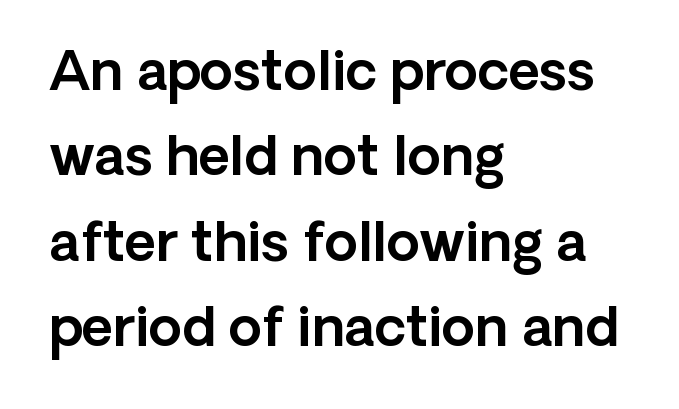
{"serif": "no", "italic": "no", "width": "normal", "x_height": "medium", "monospaced": "no", "underline": "no", "align": "left", "line_spacing": "normal", "line_spacing_ratio": 1.58, "letter_spacing": "normal", "letter_spacing_em": 0.0, "glyph_px": 54}
